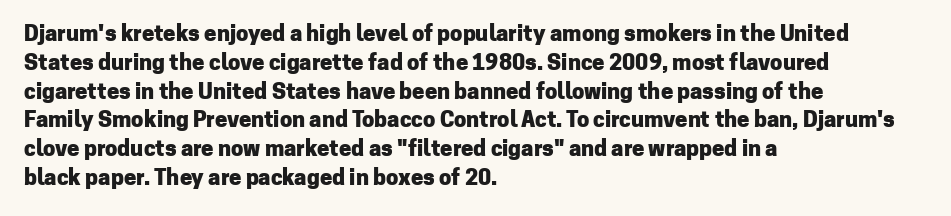
Q: Is the text bold? A: Yes.
Q: Is the text italic (slanted)? A: No, it is upright.
Q: Is the text underlined? A: No.
Q: How is the paragraph aligned? A: Left-aligned.
Q: Is the spacing between letters normal or unusually wide? A: Normal.
Q: Is the spacing between lines tight, normal or loose? A: Normal.
